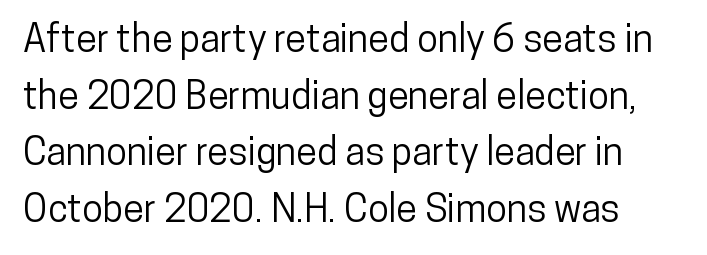
Here the designer chose a conventional face with non-uniform glyph widths. Quick note: not italic, upright. Students, observe: this is what conventionally led text looks like. The gap between lines stays unmarked.
